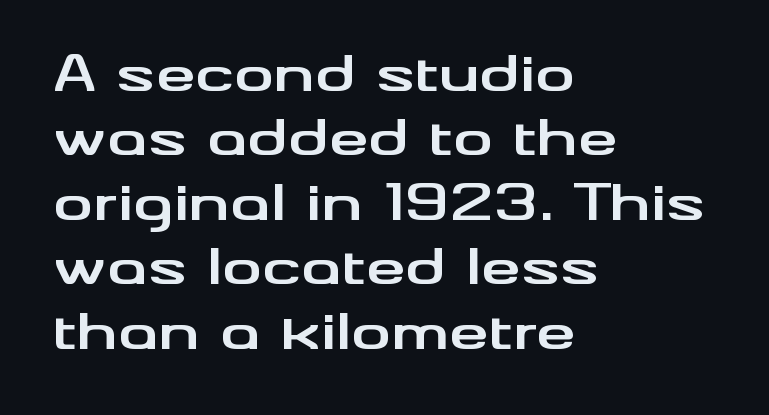
The image shows 50 px bold, wide sans-serif type, upright; set left-aligned, normal line spacing (1.29x), normal letter spacing, not underlined; medium stroke contrast and a small x-height.
